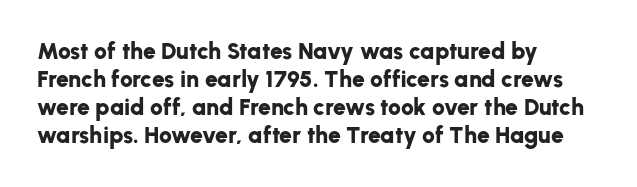
The image shows 23 px bold type, upright; set left-aligned, line spacing 1.22x, normal letter spacing, not underlined.
